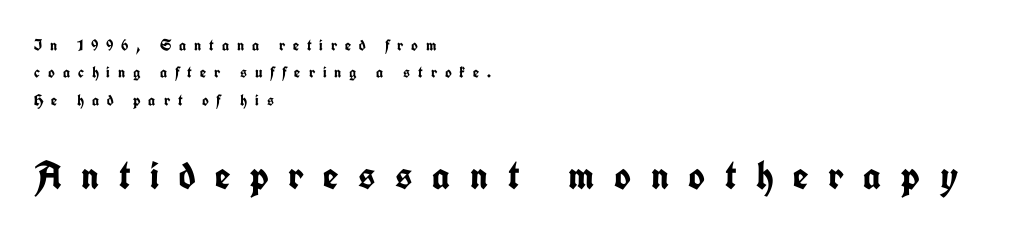
Q: Is the text bold? A: Yes.
Q: Is the text italic (slanted)? A: No, it is upright.
Q: Is the typeface a serif or a sans-serif typeface? A: Sans-serif.
Q: Is the text underlined? A: No.
Q: How is the paragraph aligned? A: Left-aligned.
Q: Is the spacing between letters normal or unusually wide? A: Unusually wide.
Q: Which block of text is set in a larger size, the first (top) or the second (bottom)? A: The second (bottom) one.
Q: Width (condensed, normal, or wide)? A: Condensed.
Q: Stroke contrast? A: Low.
Q: x-height? A: Medium.
Q: Monospaced? A: No.
